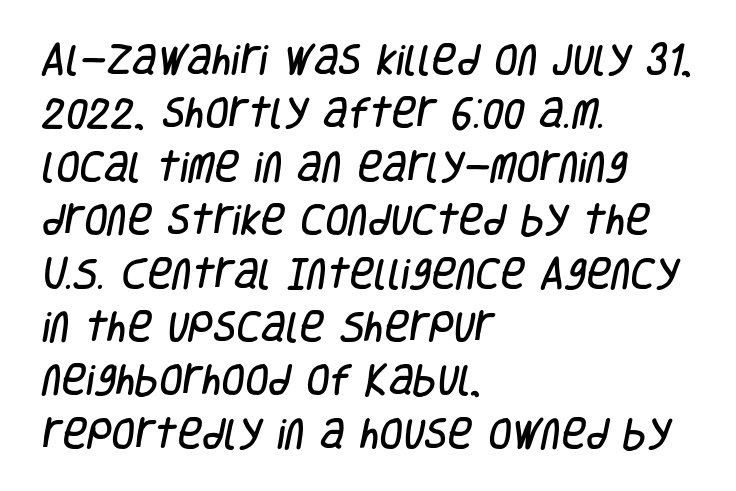
The image shows 34 px condensed sans-serif type; set left-aligned, normal line spacing (1.57x), normal letter spacing, not underlined; low stroke contrast and a large x-height.
